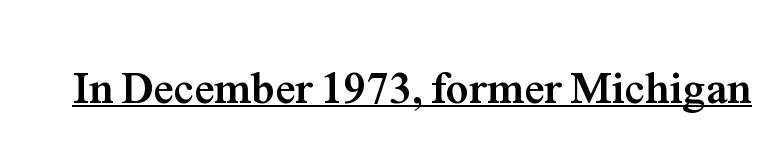
The image shows 45 px semibold serif type, upright; set normal letter spacing, underlined; medium stroke contrast and a medium x-height.
